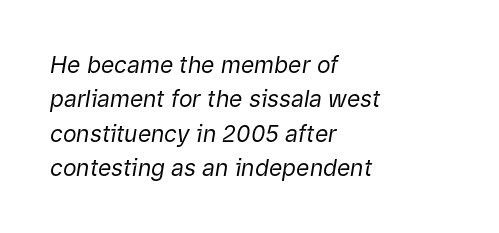
{"italic": "yes", "lean": "right", "slant_degrees": 9, "bold": "no", "underline": "no", "align": "left", "line_spacing": "normal", "line_spacing_ratio": 1.5, "letter_spacing": "normal", "letter_spacing_em": 0.0, "glyph_px": 23}
